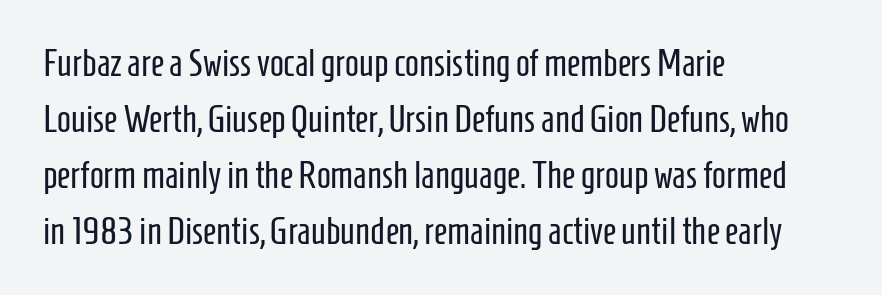
{"serif": "no", "italic": "no", "bold": "no", "weight": "regular", "width": "condensed", "stroke_contrast": "low", "x_height": "medium", "monospaced": "no", "underline": "no", "align": "left", "line_spacing": "normal", "line_spacing_ratio": 1.51, "letter_spacing": "normal", "letter_spacing_em": 0.0, "glyph_px": 37}
